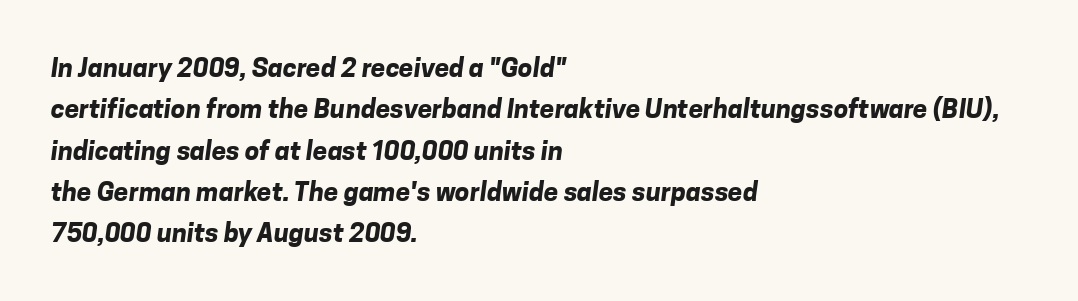
Check under the words: just untouched page. Which margin do the lines hug? The left one — the right edge is uneven. Is the type bold? Yes — the strokes are clearly thick and heavy. This sample keeps an unexceptional amount of space between lines. The line texture is even and compact thanks to regular tracking.
